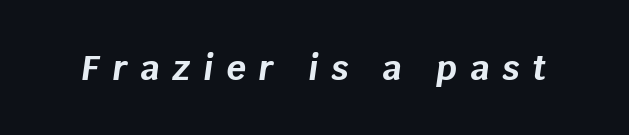
The image shows 34 px bold type, italic (leaning right); set unusually wide letter spacing (+0.38 em), not underlined; low stroke contrast and a large x-height.
